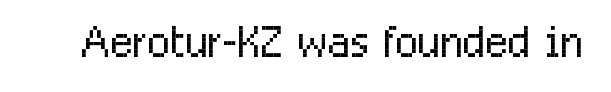
{"serif": "no", "italic": "no", "bold": "no", "weight": "light", "width": "condensed", "stroke_contrast": "low", "x_height": "medium", "monospaced": "no", "underline": "no", "letter_spacing": "normal", "letter_spacing_em": 0.0, "glyph_px": 60}
